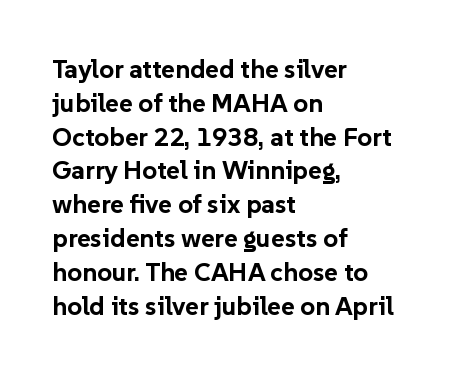
The image shows 26 px bold type, upright; set left-aligned, normal line spacing (1.3x), normal letter spacing, not underlined.
